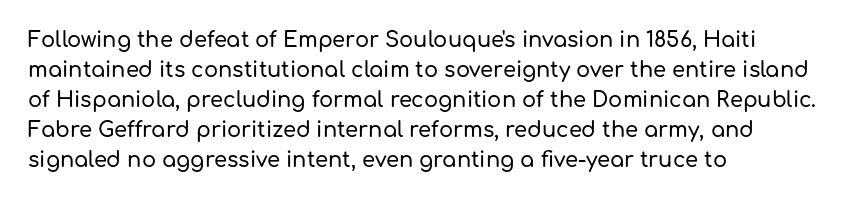
Q: Is the text italic (slanted)? A: No, it is upright.
Q: Is the text underlined? A: No.
Q: How is the paragraph aligned? A: Left-aligned.
Q: Is the spacing between letters normal or unusually wide? A: Normal.
Q: Is the spacing between lines tight, normal or loose? A: Normal.
